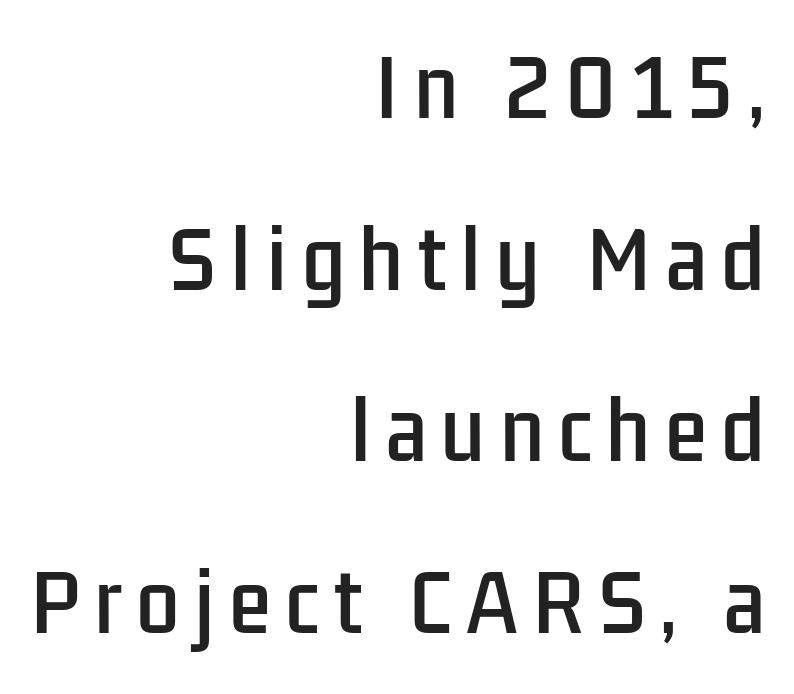
{"serif": "no", "italic": "no", "width": "condensed", "stroke_contrast": "low", "x_height": "medium", "monospaced": "no", "underline": "no", "align": "right", "line_spacing": "loose", "line_spacing_ratio": 2.23, "glyph_px": 77}
